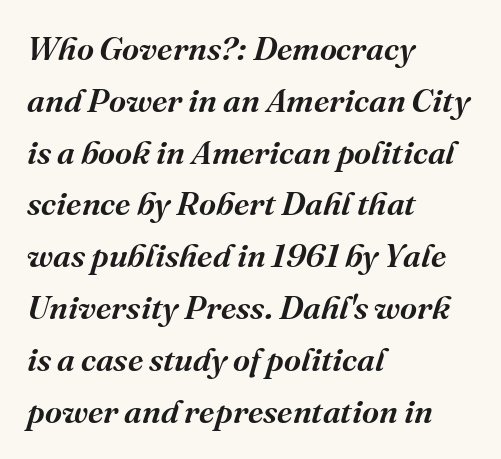
The image shows 33 px semibold serif type, italic (leaning right); set left-aligned, normal line spacing (1.57x), normal letter spacing, not underlined; medium stroke contrast and a medium x-height.
